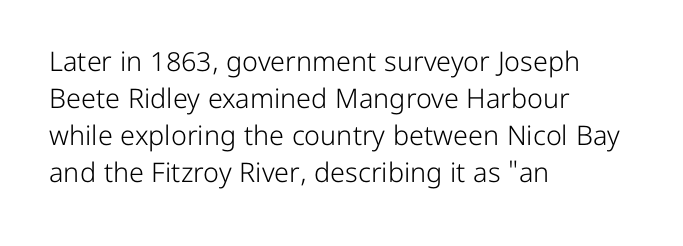
{"italic": "no", "bold": "no", "underline": "no", "align": "left", "line_spacing": "normal", "line_spacing_ratio": 1.37, "letter_spacing": "normal", "letter_spacing_em": 0.0, "glyph_px": 27}
